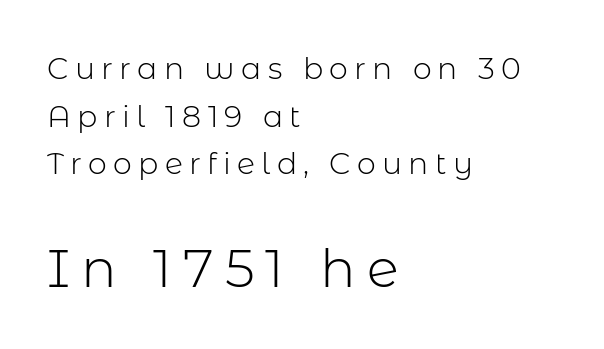
No chunkiness to these letters — they're not bold. Is this a sans? Yes — the strokes have no serifs. The letterforms stand isolated, each surrounded by extra space. The more generous point size was reserved for the lower chunk. Words float on clear page, feet unadorned. Line starts are locked; line ends wander.
